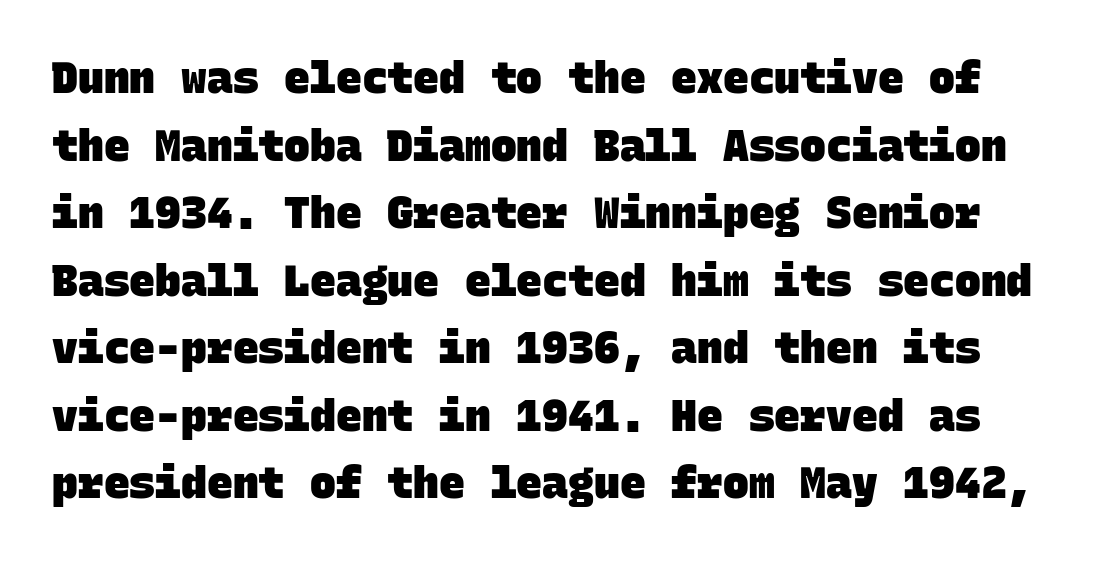
The image shows 43 px heavy sans-serif type, monospaced; set normal line spacing (1.57x), normal letter spacing, not underlined; low stroke contrast and a large x-height.
